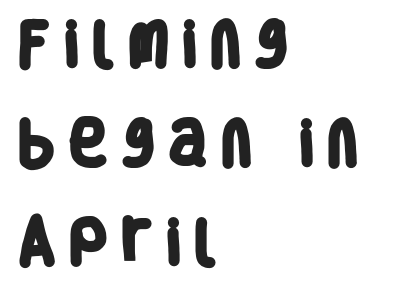
The image shows 50 px heavy, condensed sans-serif type; set left-aligned, loose line spacing (1.98x), unusually wide letter spacing (+0.22 em), not underlined; low stroke contrast and a large x-height.
